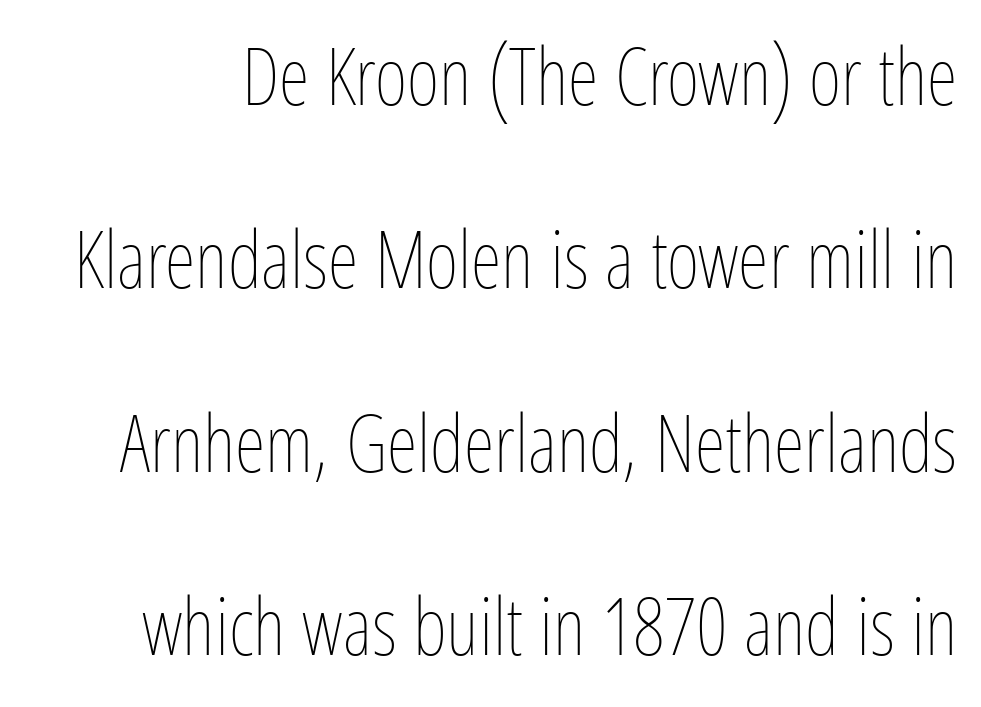
Q: Is the text bold? A: No.
Q: Is the text italic (slanted)? A: No, it is upright.
Q: Is the text underlined? A: No.
Q: Is the spacing between letters normal or unusually wide? A: Normal.
Q: Is the spacing between lines tight, normal or loose? A: Loose.
Q: Width (condensed, normal, or wide)? A: Condensed.
Q: Stroke contrast? A: Low.
Q: x-height? A: Medium.
Q: Monospaced? A: No.
